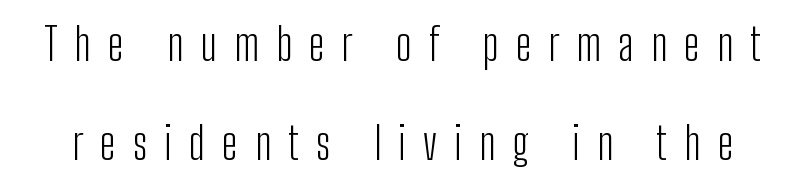
Compared with a typical body face, this is equally light or lighter still. Is the letter spacing exaggerated? Yes — the characters are pushed far apart. Nope, not italic — everything's standing straight. Horizontal bands of white between lines are thick stripes.
